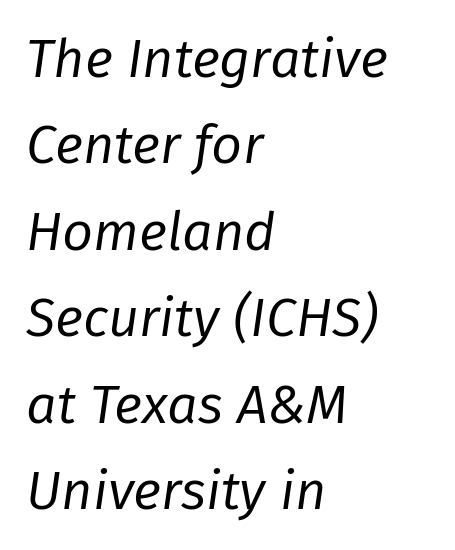
{"italic": "yes", "lean": "right", "slant_degrees": 8, "bold": "no", "weight": "regular", "width": "normal", "stroke_contrast": "low", "x_height": "medium", "monospaced": "no", "underline": "no", "align": "left", "line_spacing": "normal", "line_spacing_ratio": 1.6, "letter_spacing": "normal", "letter_spacing_em": 0.0, "glyph_px": 54}
